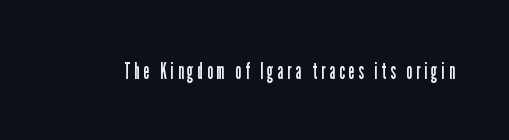
{"italic": "no", "bold": "no", "underline": "no", "glyph_px": 24}
